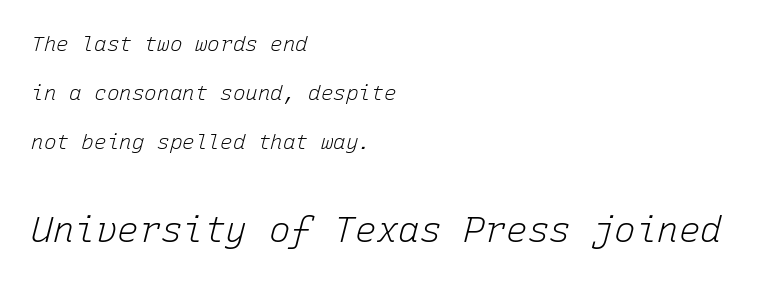
The strokes carry an ordinary text weight at most. The face used here is monospaced, like something from a code editor. Honestly, the letter spacing is just normal — you wouldn't notice it. The lines are spread far apart with generous leading. Two sizes are in play, and the larger belongs to the second block.
